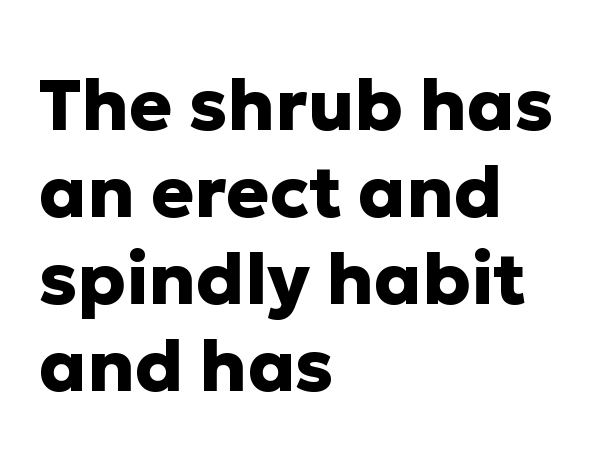
Q: Is the text bold? A: Yes.
Q: Is the text italic (slanted)? A: No, it is upright.
Q: Is the typeface a serif or a sans-serif typeface? A: Sans-serif.
Q: Is the text underlined? A: No.
Q: How is the paragraph aligned? A: Left-aligned.
Q: Is the spacing between letters normal or unusually wide? A: Normal.
Q: Width (condensed, normal, or wide)? A: Normal.
Q: Stroke contrast? A: Low.
Q: x-height? A: Medium.
Q: Monospaced? A: No.
